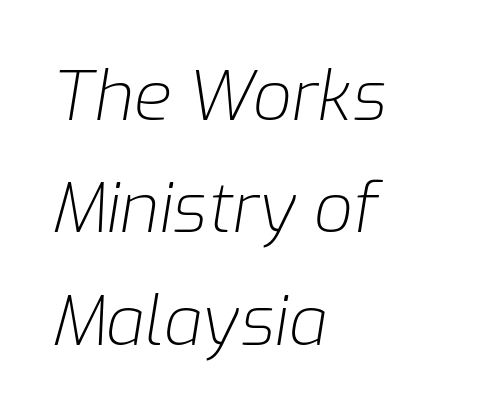
This sample is left-justified, so line endings fall wherever the words run out. The weight tops out at a normal text grade. Characters are canted at an angle relative to the baseline's perpendicular. The passage shown is not underscored anywhere. What stands out about the letter spacing? Nothing — it is the standard amount.
